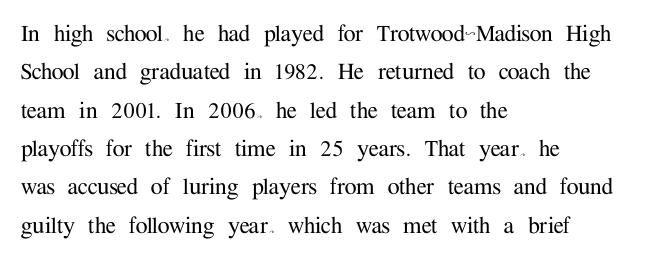
{"italic": "no", "underline": "no", "align": "left", "line_spacing": "normal", "line_spacing_ratio": 1.42, "letter_spacing": "normal", "letter_spacing_em": 0.0, "glyph_px": 27}
